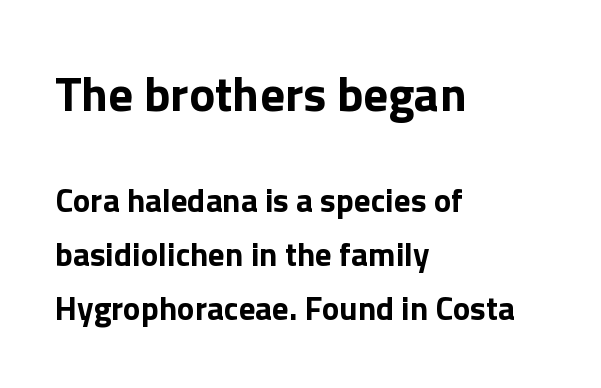
Every character sits straight up, as roman type does. In terms of letterspacing, this is plain default setting. Varying glyph widths throughout — classic text-font behaviour. Short and long lines alike share a common starting point at left.
